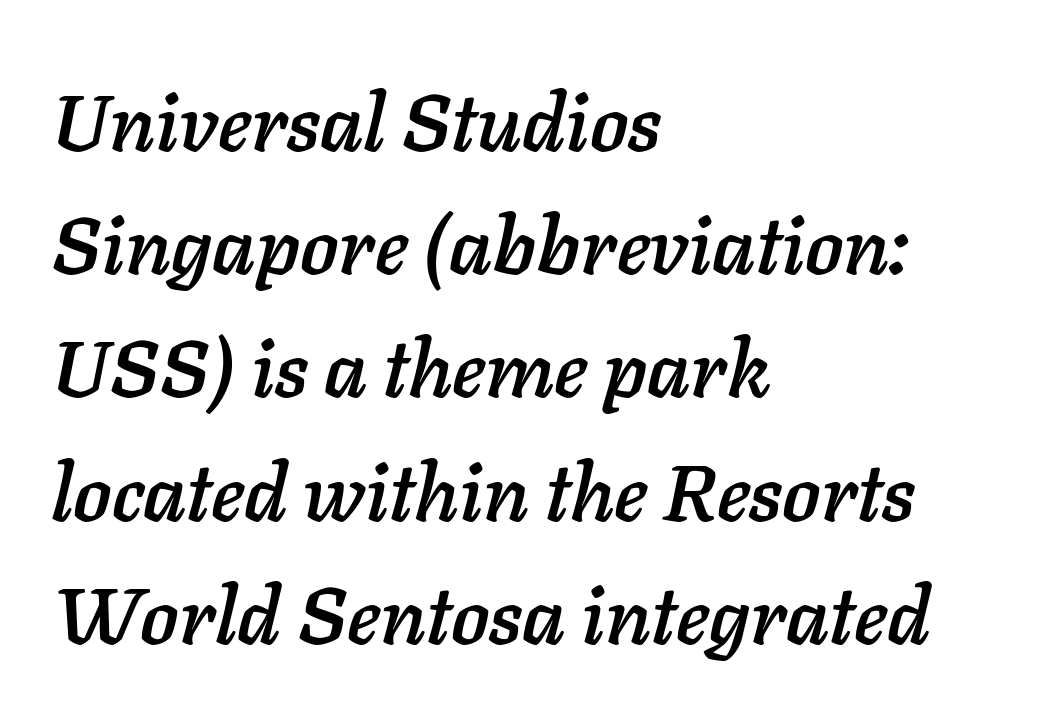
The image shows 80 px text type, italic (leaning right); set left-aligned, normal line spacing (1.54x), normal letter spacing, not underlined; low stroke contrast and a medium x-height.
